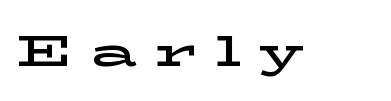
Q: Is the text italic (slanted)? A: No, it is upright.
Q: Is the typeface a serif or a sans-serif typeface? A: Serif.
Q: Is the text underlined? A: No.
Q: Is the spacing between letters normal or unusually wide? A: Unusually wide.
Q: Width (condensed, normal, or wide)? A: Wide.
Q: Stroke contrast? A: Low.
Q: x-height? A: Medium.
Q: Monospaced? A: No.
